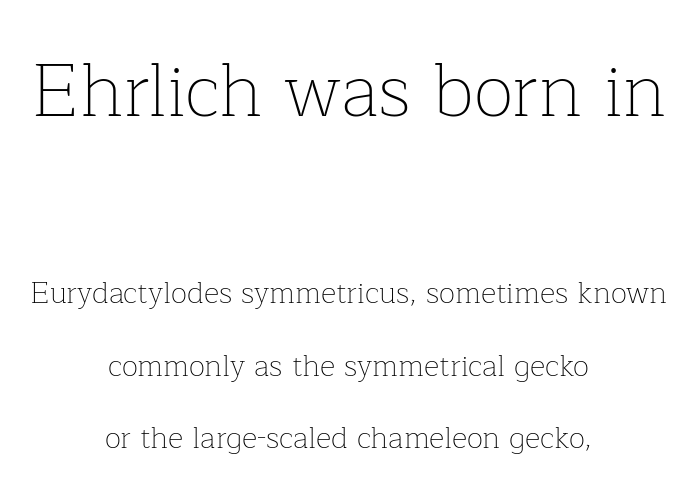
Q: Is the text bold? A: No.
Q: Is the text italic (slanted)? A: No, it is upright.
Q: Is the typeface a serif or a sans-serif typeface? A: Serif.
Q: Is the text underlined? A: No.
Q: How is the paragraph aligned? A: Centered.
Q: Is the spacing between letters normal or unusually wide? A: Normal.
Q: Is the spacing between lines tight, normal or loose? A: Loose.
Q: Which block of text is set in a larger size, the first (top) or the second (bottom)? A: The first (top) one.
Q: Width (condensed, normal, or wide)? A: Normal.
Q: Stroke contrast? A: Low.
Q: x-height? A: Medium.
Q: Monospaced? A: No.
